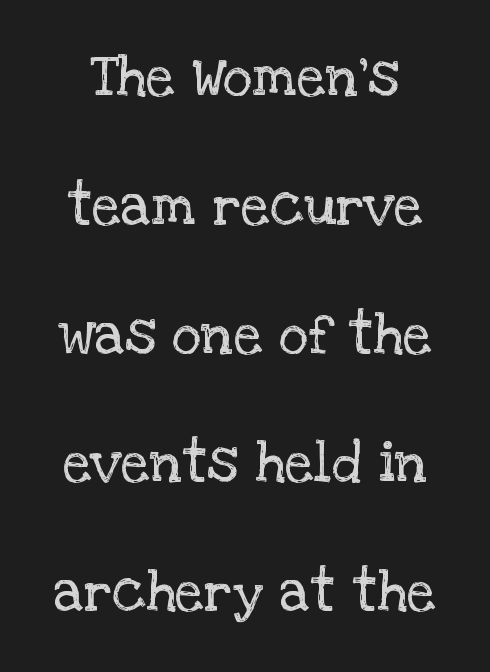
{"serif": "yes", "italic": "no", "bold": "no", "weight": "regular", "width": "normal", "stroke_contrast": "low", "x_height": "large", "monospaced": "no", "underline": "no", "line_spacing": "loose", "line_spacing_ratio": 2.26, "letter_spacing": "normal", "letter_spacing_em": 0.0, "glyph_px": 57}
